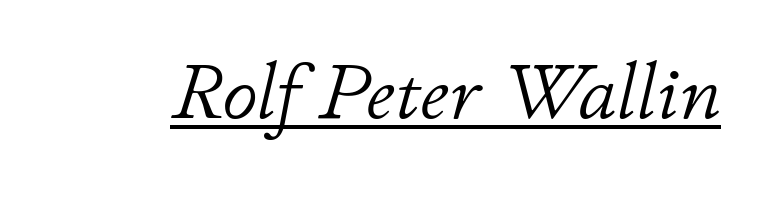
The image shows 79 px light type, italic (leaning right); set normal letter spacing, underlined; low stroke contrast and a small x-height.
